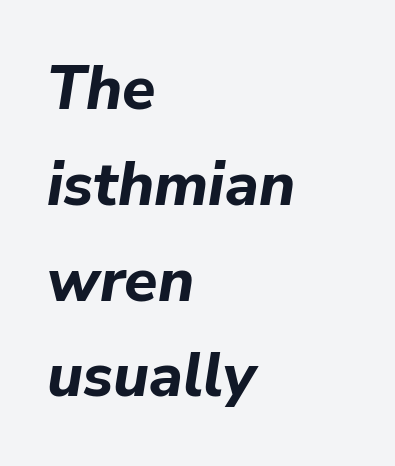
The image shows 61 px bold type, italic (leaning right); set left-aligned, normal line spacing (1.57x), normal letter spacing, not underlined; low stroke contrast and a medium x-height.
